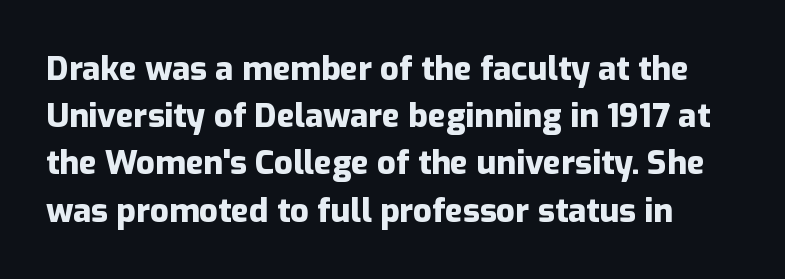
{"serif": "no", "italic": "no", "bold": "yes", "weight": "heavy", "width": "normal", "stroke_contrast": "low", "x_height": "medium", "monospaced": "no", "underline": "no", "line_spacing": "normal", "line_spacing_ratio": 1.43, "letter_spacing": "normal", "letter_spacing_em": 0.0, "glyph_px": 33}
